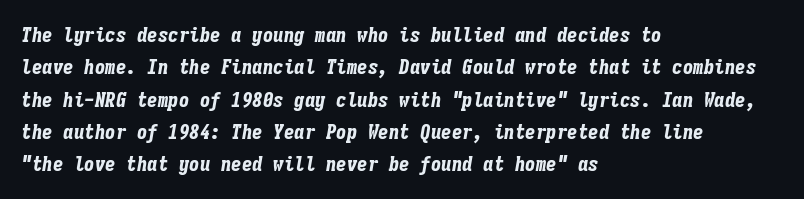
The image shows 21 px bold type, italic (leaning right); set left-aligned, normal line spacing (1.54x), normal letter spacing, not underlined.
